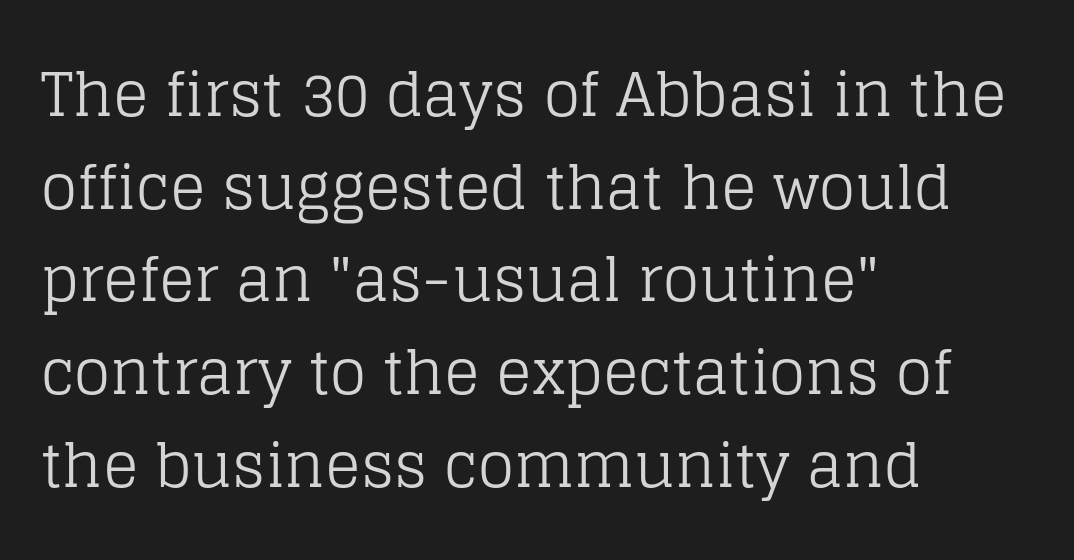
Check under the words: just untouched page. The lines are quadded left. Characters remain perfectly vertical along every line. Line spacing here is normal. Each letter's strokes conclude with small projecting serifs. Is this a fixed-width face? No — the glyphs have proportional, varying widths.
